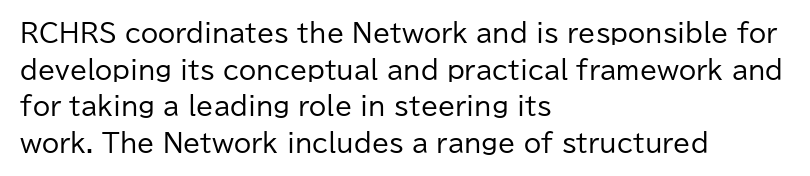
{"italic": "no", "bold": "no", "underline": "no", "align": "left", "line_spacing": "normal", "line_spacing_ratio": 1.47, "letter_spacing": "normal", "letter_spacing_em": 0.0, "glyph_px": 25}
